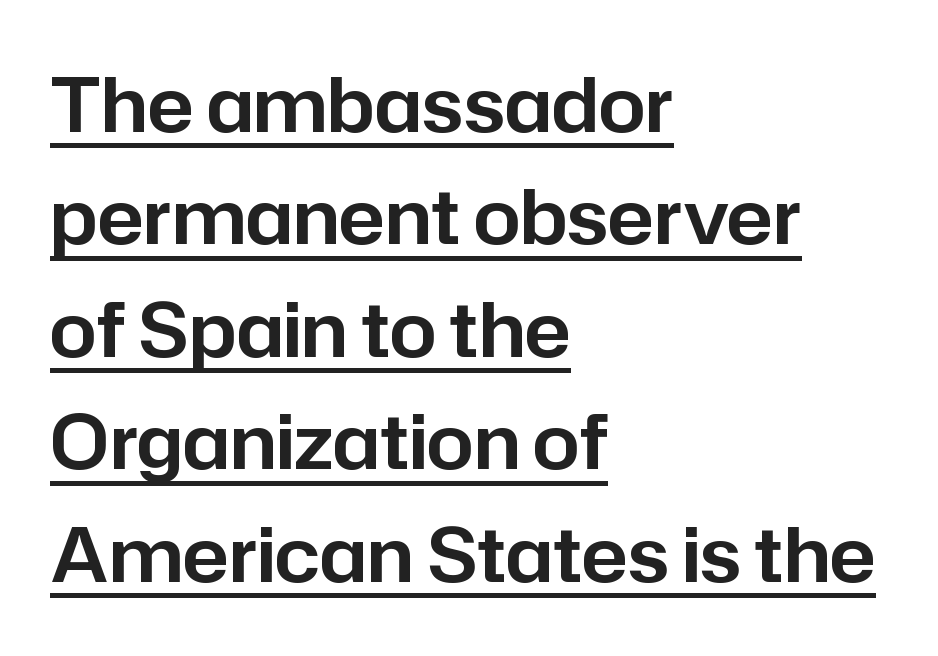
The image shows 75 px sans-serif type, upright; set left-aligned, normal line spacing (1.5x), normal letter spacing, underlined; low stroke contrast and a medium x-height.
